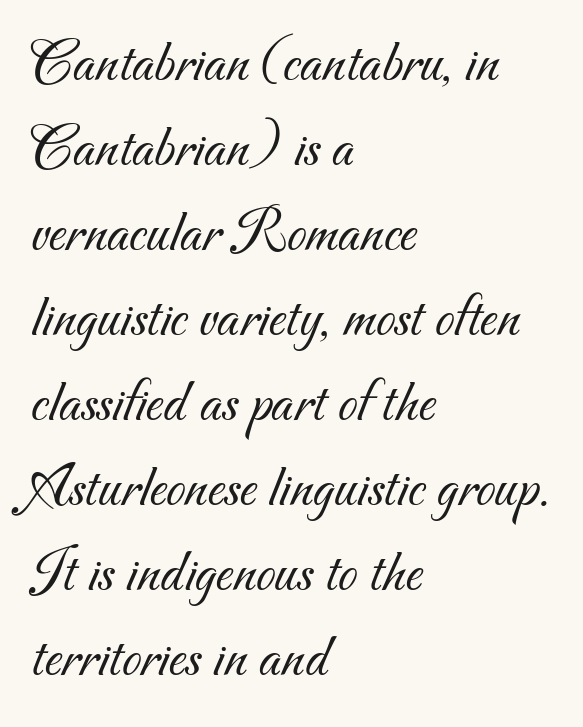
If you measured baseline to baseline, you'd find a middling distance. Proportional: the letters do not fall into vertical columns. The font is comparable to plain body text, perhaps lighter. Teacher's note: observe the even left margin — that is flush-left alignment.
